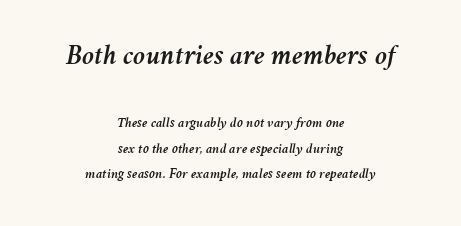
Centered paragraph, ragged on both sides. The letters are slanted; this is an italic face. Character widths vary here, with narrow letters taking less room than wide ones. This layout puts the oversized block above and the modest block below.
